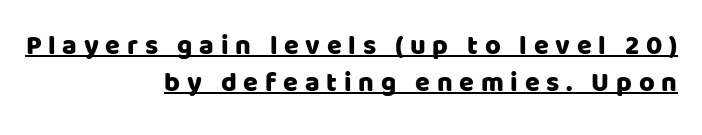
{"italic": "no", "underline": "yes", "align": "right", "line_spacing": "normal", "line_spacing_ratio": 1.37, "letter_spacing": "wide", "letter_spacing_em": 0.25, "glyph_px": 27}
